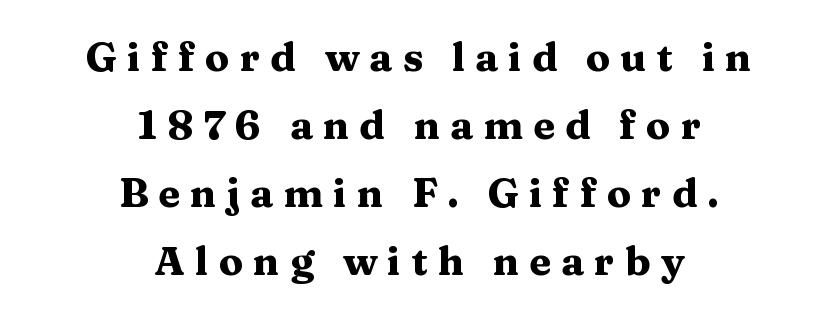
Q: Is the text bold? A: Yes.
Q: Is the text italic (slanted)? A: No, it is upright.
Q: Is the typeface a serif or a sans-serif typeface? A: Serif.
Q: Is the text underlined? A: No.
Q: How is the paragraph aligned? A: Centered.
Q: Is the spacing between letters normal or unusually wide? A: Unusually wide.
Q: Is the spacing between lines tight, normal or loose? A: Normal.
Q: Width (condensed, normal, or wide)? A: Wide.
Q: Stroke contrast? A: Medium.
Q: x-height? A: Medium.
Q: Monospaced? A: No.
